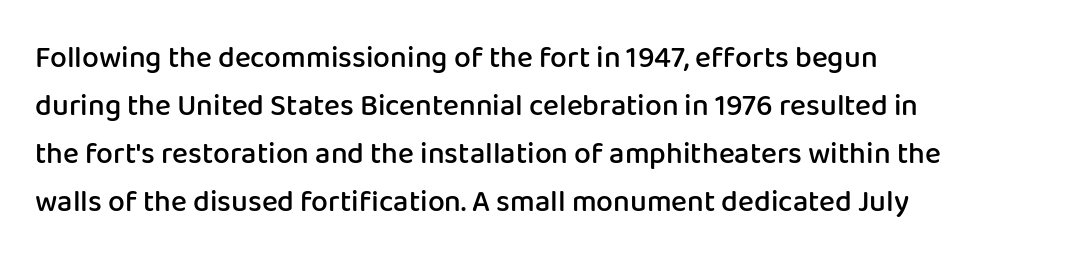
{"serif": "no", "italic": "no", "bold": "semi", "weight": "semibold", "width": "normal", "stroke_contrast": "low", "x_height": "medium", "monospaced": "no", "underline": "no", "align": "left", "line_spacing": "normal", "line_spacing_ratio": 1.6, "letter_spacing": "normal", "letter_spacing_em": 0.0, "glyph_px": 30}
